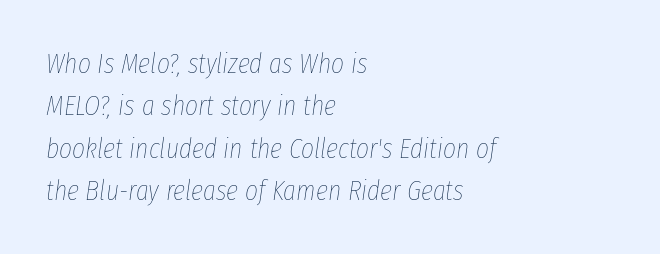
Q: Is the text bold? A: No.
Q: Is the text italic (slanted)? A: Yes, it leans right by about 8 degrees.
Q: Is the text underlined? A: No.
Q: How is the paragraph aligned? A: Left-aligned.
Q: Is the spacing between letters normal or unusually wide? A: Normal.
Q: Is the spacing between lines tight, normal or loose? A: Normal.
Q: Width (condensed, normal, or wide)? A: Condensed.
Q: Stroke contrast? A: Low.
Q: x-height? A: Medium.
Q: Monospaced? A: No.
